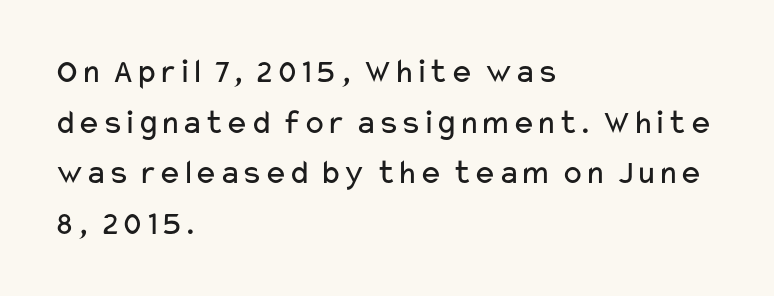
{"serif": "no", "italic": "no", "bold": "no", "weight": "regular", "width": "wide", "stroke_contrast": "low", "x_height": "medium", "monospaced": "no", "underline": "no", "align": "left", "line_spacing": "normal", "line_spacing_ratio": 1.45, "letter_spacing": "normal", "letter_spacing_em": 0.0, "glyph_px": 35}
